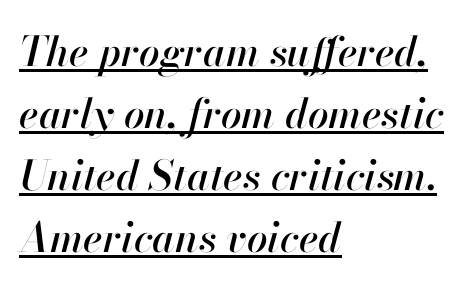
Each letter keeps its own natural width here, so spacing adapts to shape. Is the type slanted? Yes — the strokes lean at a clear angle. Underlining? Definitely there. Where is the straight margin? On the left. One glance says typical: line gaps are just what's usual.
